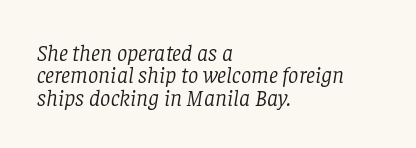
Q: Is the text bold? A: No.
Q: Is the text italic (slanted)? A: Yes, it leans right by about 8 degrees.
Q: Is the text underlined? A: No.
Q: How is the paragraph aligned? A: Left-aligned.
Q: Is the spacing between letters normal or unusually wide? A: Normal.
Q: Is the spacing between lines tight, normal or loose? A: Tight.
